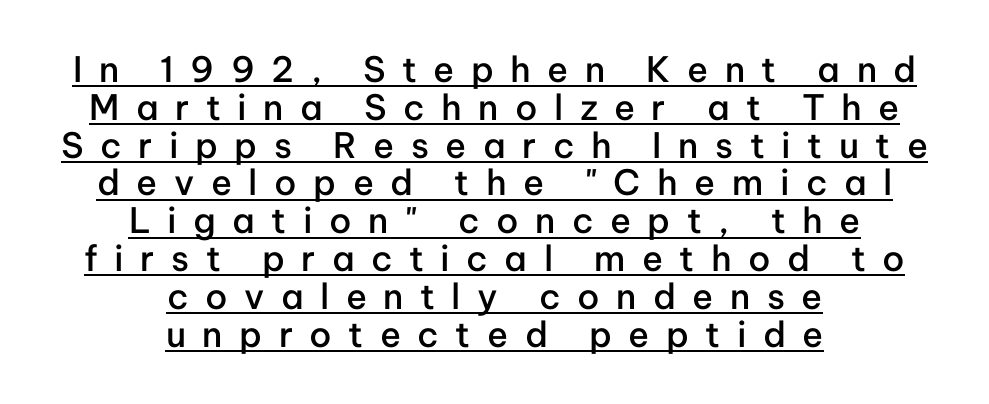
Q: Is the text bold? A: Semi-bold.
Q: Is the text italic (slanted)? A: No, it is upright.
Q: Is the typeface a serif or a sans-serif typeface? A: Sans-serif.
Q: Is the text underlined? A: Yes.
Q: How is the paragraph aligned? A: Centered.
Q: Is the spacing between letters normal or unusually wide? A: Unusually wide.
Q: Is the spacing between lines tight, normal or loose? A: Tight.
Q: Width (condensed, normal, or wide)? A: Normal.
Q: Stroke contrast? A: Low.
Q: x-height? A: Medium.
Q: Monospaced? A: No.
